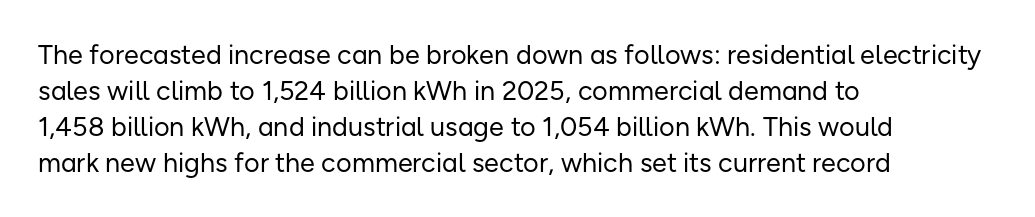
Q: Is the text bold? A: No.
Q: Is the text italic (slanted)? A: No, it is upright.
Q: Is the text underlined? A: No.
Q: How is the paragraph aligned? A: Left-aligned.
Q: Is the spacing between letters normal or unusually wide? A: Normal.
Q: Is the spacing between lines tight, normal or loose? A: Normal.
